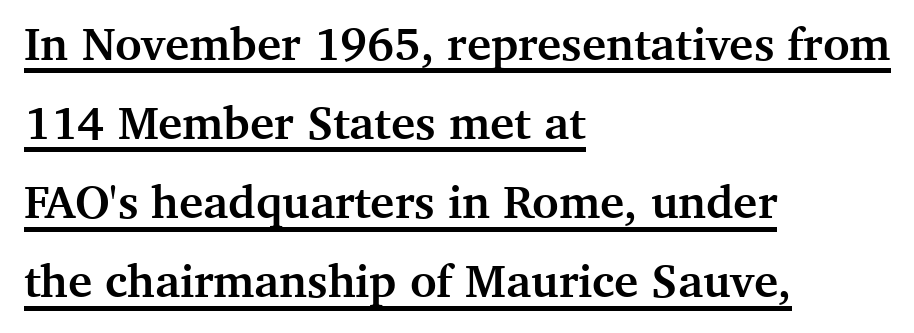
The image shows 46 px semibold serif type, upright; set left-aligned, line spacing 1.72x, normal letter spacing, underlined; medium stroke contrast and a medium x-height.
